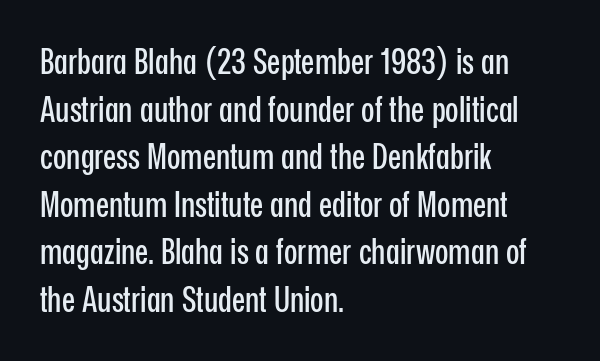
The letters sit at their default tracking, neither squeezed nor spread. Line spacing here is normal. Underlining? Definitely not there. Nope, no serifs anywhere on these letters.
